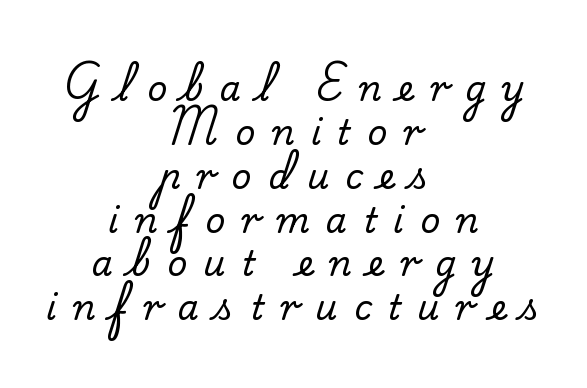
{"serif": "yes", "width": "normal", "stroke_contrast": "low", "x_height": "small", "monospaced": "no", "underline": "no", "align": "center", "line_spacing": "normal", "line_spacing_ratio": 1.29, "letter_spacing": "wide", "letter_spacing_em": 0.48, "glyph_px": 34}
